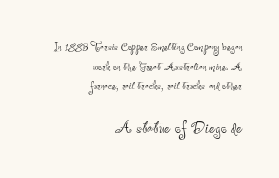
Students, observe: this is what conventionally led text looks like. Line endings align vertically; line beginnings do not. Here the glyphs are tracked normally, forming tight word shapes. The lower block of text is set noticeably larger than the block above it.
